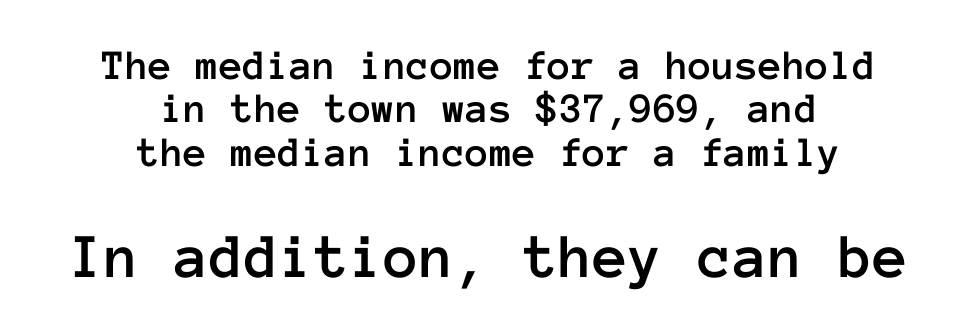
Q: Is the text italic (slanted)? A: No, it is upright.
Q: Is the text underlined? A: No.
Q: How is the paragraph aligned? A: Centered.
Q: Is the spacing between letters normal or unusually wide? A: Normal.
Q: Is the spacing between lines tight, normal or loose? A: Tight.
Q: Which block of text is set in a larger size, the first (top) or the second (bottom)? A: The second (bottom) one.
Q: Width (condensed, normal, or wide)? A: Normal.
Q: Stroke contrast? A: Low.
Q: x-height? A: Medium.
Q: Monospaced? A: Yes.
